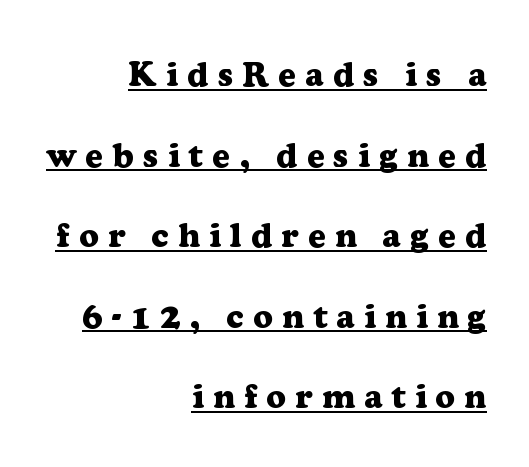
Q: Is the text bold? A: Yes.
Q: Is the text italic (slanted)? A: No, it is upright.
Q: Is the typeface a serif or a sans-serif typeface? A: Serif.
Q: Is the text underlined? A: Yes.
Q: How is the paragraph aligned? A: Right-aligned.
Q: Is the spacing between letters normal or unusually wide? A: Unusually wide.
Q: Is the spacing between lines tight, normal or loose? A: Loose.
Q: Width (condensed, normal, or wide)? A: Normal.
Q: Stroke contrast? A: Low.
Q: x-height? A: Medium.
Q: Monospaced? A: No.
